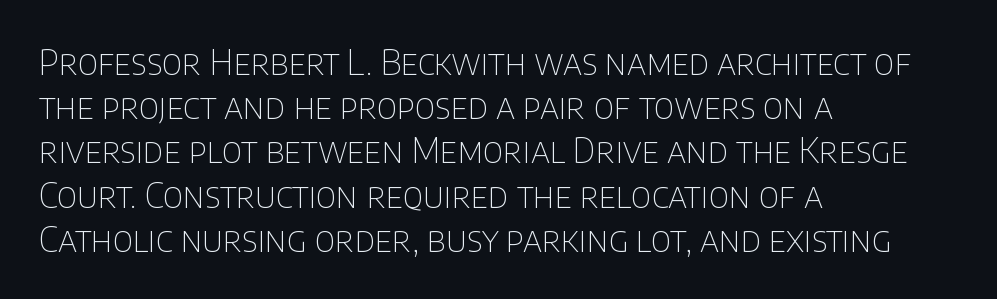
Font category for this specimen: sans-serif. Letters rest on an invisible, unmarked baseline. Notice how descenders clear the ascenders below comfortably — that's standard leading. Posture: vertical. Stroke thickness stays within the range of a standard reading face or lighter. The lines in this sample share a left origin and differ only in where they stop.
